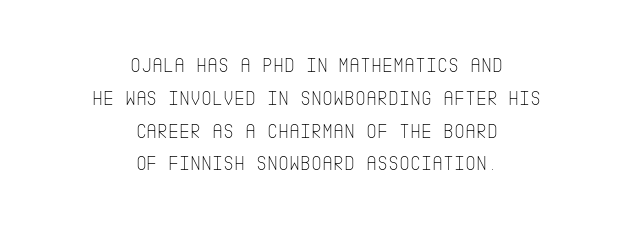
{"italic": "no", "bold": "no", "underline": "no", "align": "center", "line_spacing": "normal", "line_spacing_ratio": 1.56, "letter_spacing": "normal", "letter_spacing_em": 0.0, "glyph_px": 21}
